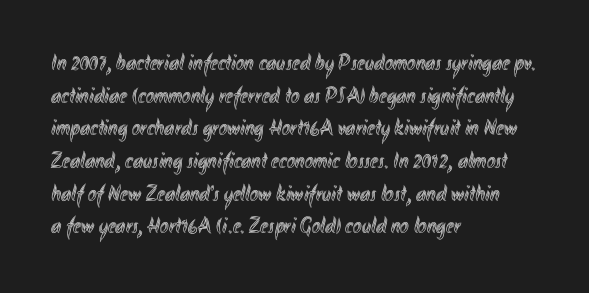
All the whitespace from short lines collects on the right. Standard letterfit; no display-style spreading of the glyphs. The area under the type is left untouched. If you measured baseline to baseline, you'd find a middling distance.
